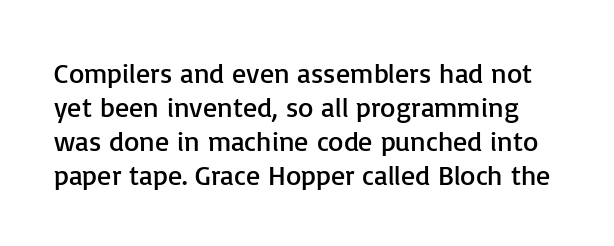
Is the type heavy? It reads as light-to-regular instead. When letters stand straight like this, we call the style roman or upright. Looks like regular typesetting: each glyph gets only the width it needs. The text was rendered using a sans face with plain stroke endings. Has an underline been added? It has not.
